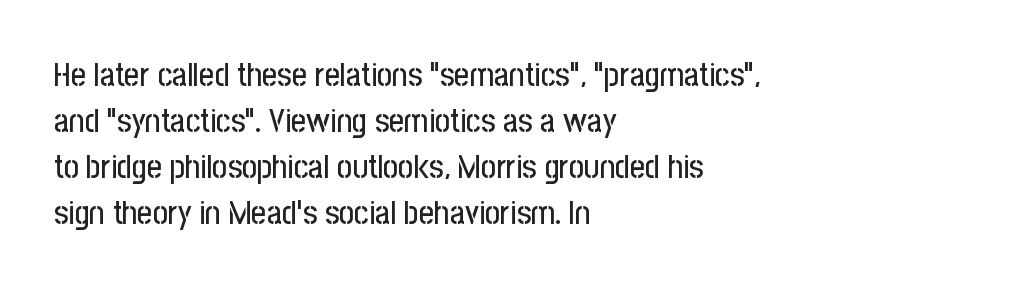
The image shows 33 px condensed sans-serif type, upright; set left-aligned, normal line spacing (1.39x), normal letter spacing, not underlined; low stroke contrast and a medium x-height.
